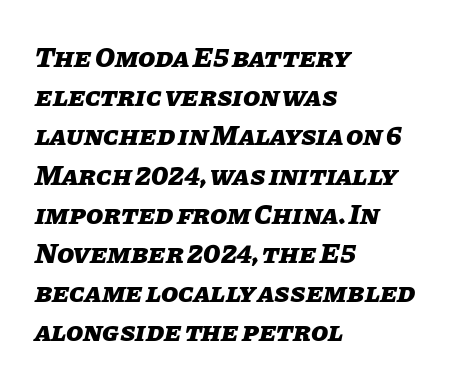
{"italic": "yes", "lean": "right", "slant_degrees": 11, "bold": "yes", "weight": "heavy", "width": "normal", "stroke_contrast": "low", "x_height": "large", "monospaced": "no", "underline": "no", "align": "left", "line_spacing": "normal", "line_spacing_ratio": 1.4, "letter_spacing": "normal", "letter_spacing_em": 0.0, "glyph_px": 28}
